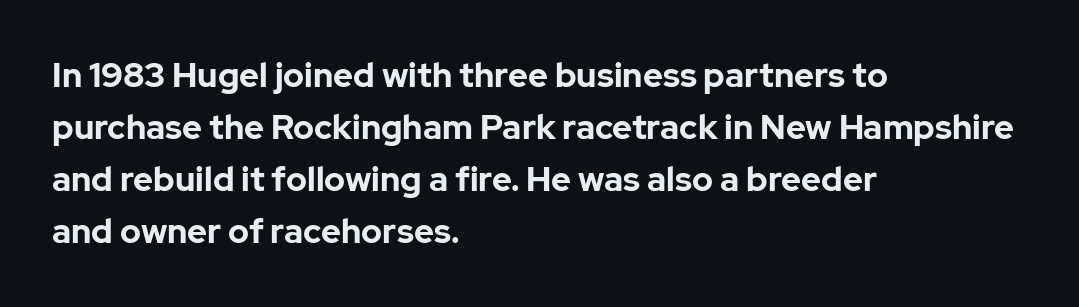
Reading down the column, the eye jumps a familiar distance to each next line. Looks like regular typesetting: each glyph gets only the width it needs. Characters remain perfectly vertical along every line. Every letter is thick-stroked: bold, no question.
